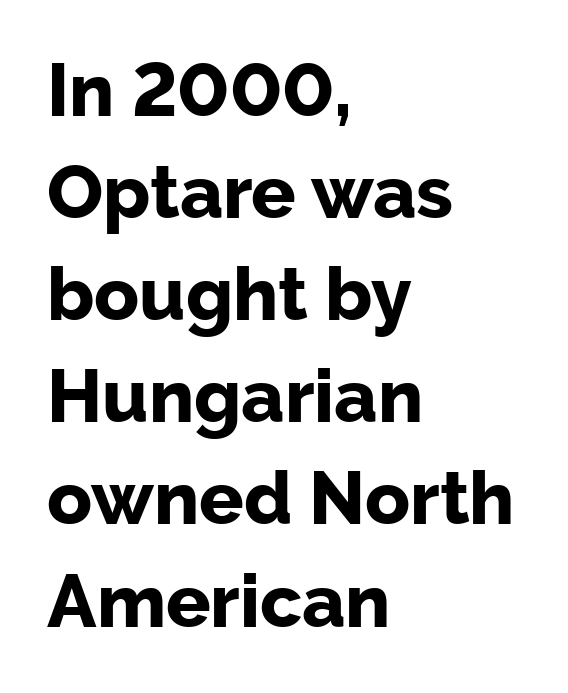
The image shows 74 px bold sans-serif type, upright; set left-aligned, normal line spacing (1.38x), normal letter spacing, not underlined; low stroke contrast and a medium x-height.
